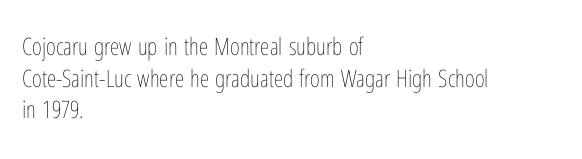
{"italic": "no", "bold": "no", "underline": "no", "align": "left", "line_spacing": "normal", "line_spacing_ratio": 1.32, "letter_spacing": "normal", "letter_spacing_em": 0.0, "glyph_px": 24}
